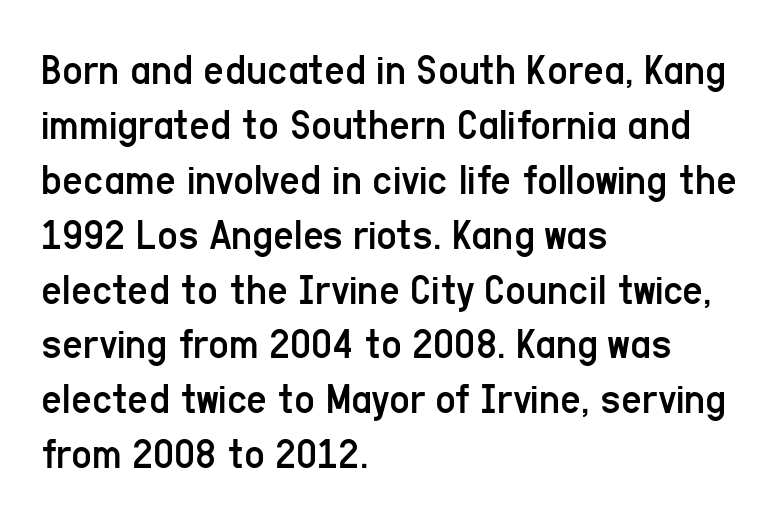
{"serif": "no", "italic": "no", "bold": "no", "weight": "regular", "width": "condensed", "stroke_contrast": "low", "x_height": "medium", "monospaced": "no", "underline": "no", "align": "left", "line_spacing_ratio": 1.22, "letter_spacing": "normal", "letter_spacing_em": 0.0, "glyph_px": 45}
